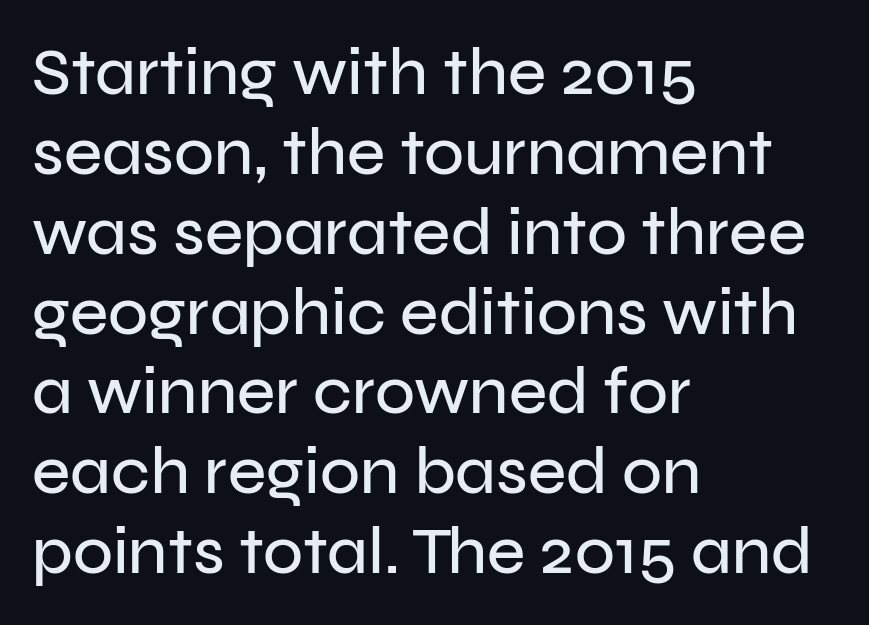
The image shows 66 px sans-serif type, upright; set left-aligned, line spacing 1.21x, normal letter spacing, not underlined; low stroke contrast and a medium x-height.
